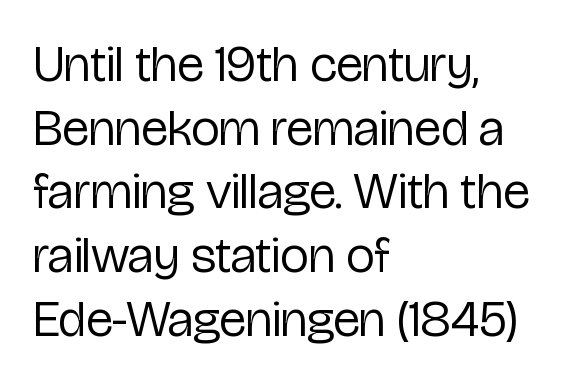
The image shows 51 px regular-weight, condensed sans-serif type, upright; set left-aligned, normal line spacing (1.25x), normal letter spacing, not underlined; low stroke contrast and a medium x-height.
